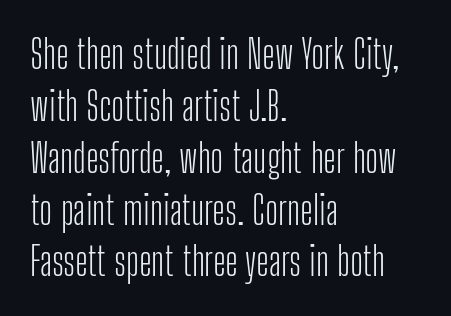
The image shows 39 px light, condensed sans-serif type, upright; set left-aligned, normal line spacing (1.33x), normal letter spacing, not underlined; low stroke contrast and a medium x-height.
